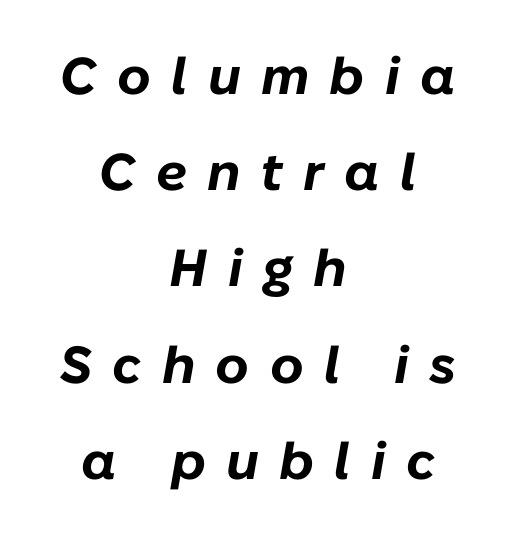
Q: Is the text bold? A: Yes.
Q: Is the text italic (slanted)? A: Yes, it leans right by about 10 degrees.
Q: Is the text underlined? A: No.
Q: How is the paragraph aligned? A: Centered.
Q: Is the spacing between letters normal or unusually wide? A: Unusually wide.
Q: Width (condensed, normal, or wide)? A: Normal.
Q: Stroke contrast? A: Low.
Q: x-height? A: Medium.
Q: Monospaced? A: No.
